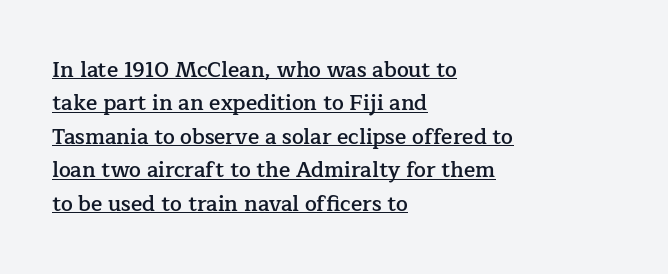
There is no visible air inserted between adjacent glyphs. The rows are spaced the way most documents space them. The compositor pushed each line to the left boundary. Decoration check: the copy is underlined. Firm but not heavy-handed strokes: this text is semibold.
